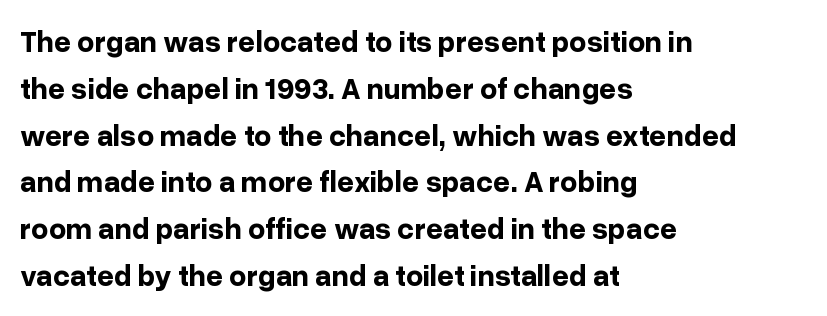
Underlining? Definitely not there. Proportional: the letters do not fall into vertical columns. Typeset ragged right — the left edge is the straight one. These lines keep a tight, regular rhythm from letter to letter. Chunky letters — that's bold for sure. The type family on display is of the sans-serif kind.
